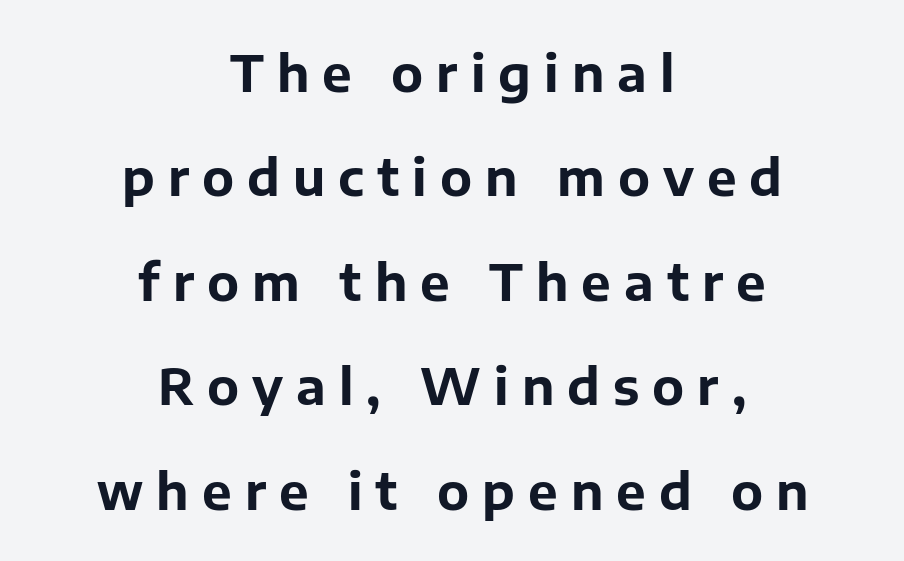
Q: Is the text bold? A: Yes.
Q: Is the text italic (slanted)? A: No, it is upright.
Q: Is the typeface a serif or a sans-serif typeface? A: Sans-serif.
Q: Is the text underlined? A: No.
Q: How is the paragraph aligned? A: Centered.
Q: Is the spacing between letters normal or unusually wide? A: Unusually wide.
Q: Is the spacing between lines tight, normal or loose? A: Loose.
Q: Width (condensed, normal, or wide)? A: Normal.
Q: Stroke contrast? A: Low.
Q: x-height? A: Medium.
Q: Monospaced? A: No.
